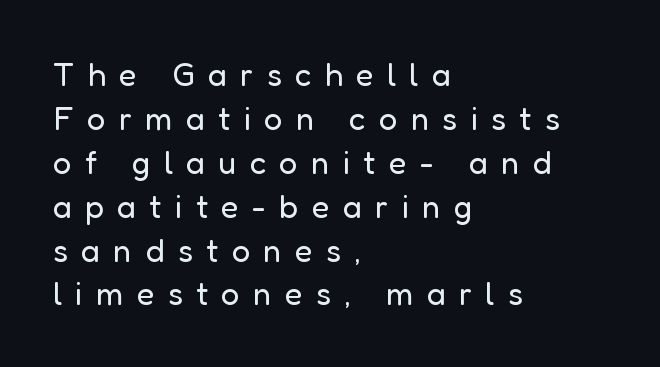
Q: Is the text bold? A: No.
Q: Is the text italic (slanted)? A: No, it is upright.
Q: Is the typeface a serif or a sans-serif typeface? A: Sans-serif.
Q: Is the text underlined? A: No.
Q: How is the paragraph aligned? A: Left-aligned.
Q: Is the spacing between letters normal or unusually wide? A: Unusually wide.
Q: Is the spacing between lines tight, normal or loose? A: Normal.
Q: Width (condensed, normal, or wide)? A: Normal.
Q: Stroke contrast? A: Low.
Q: x-height? A: Medium.
Q: Monospaced? A: No.
